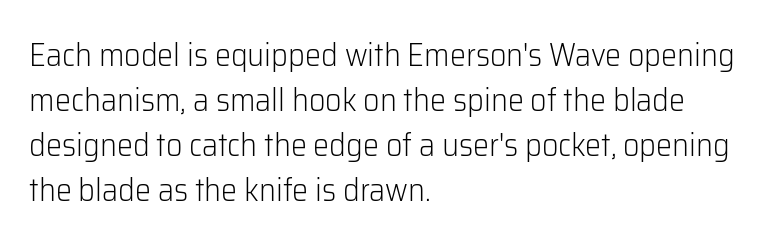
The compositor pushed each line to the left boundary. Stems here are at most as thick as an everyday book face. Students, note that the glyphs here touch the page at normal intervals. Every stem runs plumb, perpendicular to the baseline. This sample has the flowing, uneven cadence of proportional lettering. Words float on clear page, feet unadorned.
